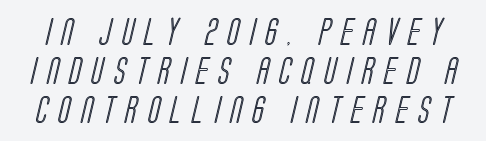
Glance below the letters and you will spot only blank space. Look at the tracking — it's clearly loosened, letters drifting apart. Compared with typical paragraphs, the rows here are spaced about the same. This sample has the flowing, uneven cadence of proportional lettering.
